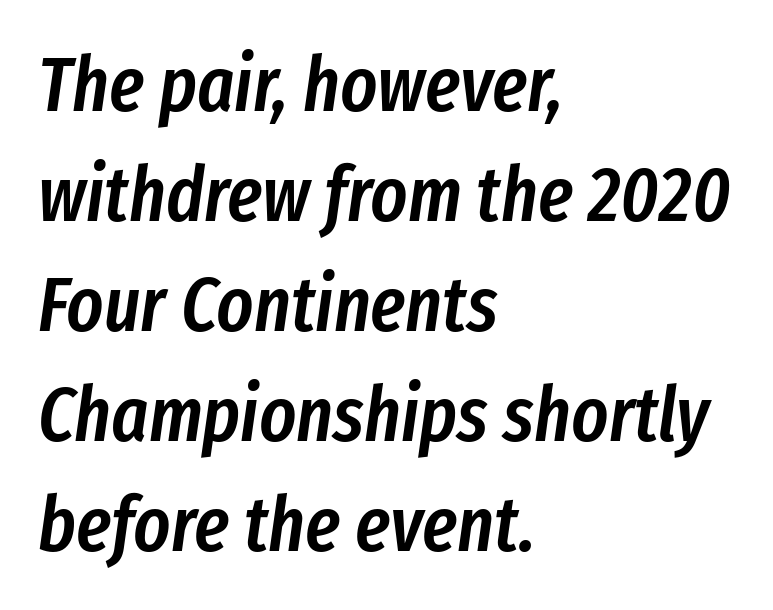
The image shows 78 px semibold, condensed type, italic (leaning right); set left-aligned, normal line spacing (1.41x), normal letter spacing, not underlined; low stroke contrast and a medium x-height.
